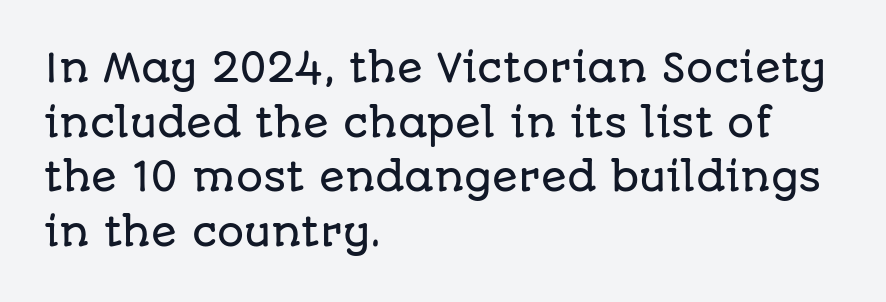
{"serif": "no", "italic": "no", "width": "normal", "stroke_contrast": "low", "x_height": "large", "monospaced": "no", "underline": "no", "align": "left", "line_spacing": "normal", "line_spacing_ratio": 1.44, "letter_spacing": "normal", "letter_spacing_em": 0.0, "glyph_px": 38}
